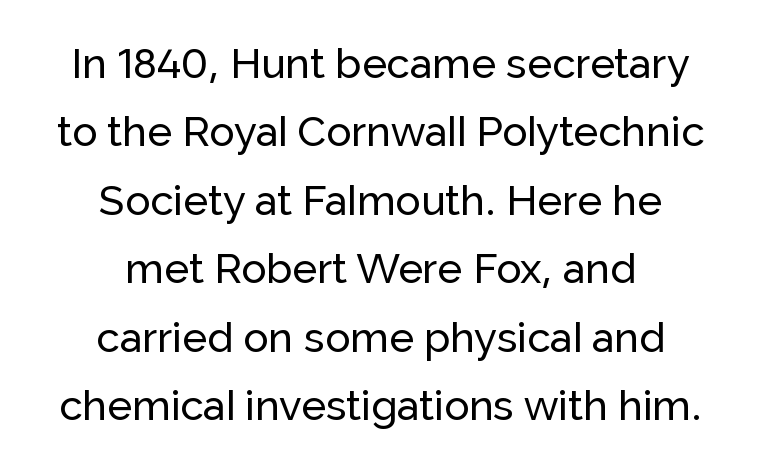
The image shows 42 px sans-serif type, upright; set centered, normal line spacing (1.63x), normal letter spacing, not underlined; low stroke contrast and a medium x-height.
